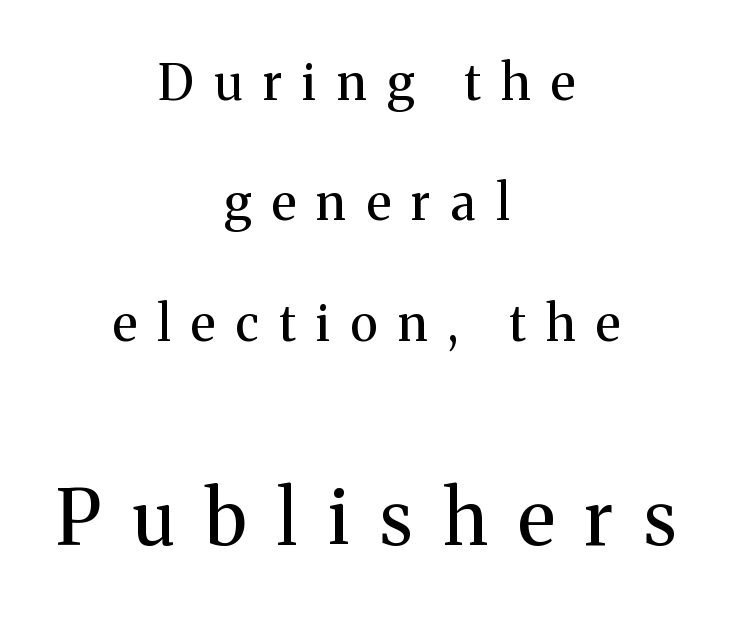
In terms of posture, this sample is upright. Both edges are ragged and mirror each other, which tells us the setting is centered. Does the bottom block carry the larger type? Yes, it does. Unmarked baselines from the first word to the last.
